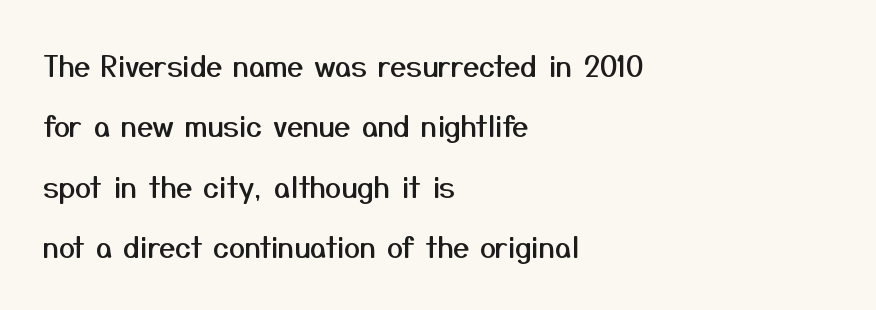
The rendering anchors every line to the left-hand side. Does the type have serifs? No, each stem ends abruptly. Every character sits straight up, as roman type does. Check under the words: just untouched page. No extra tracking has been applied to these lines.
